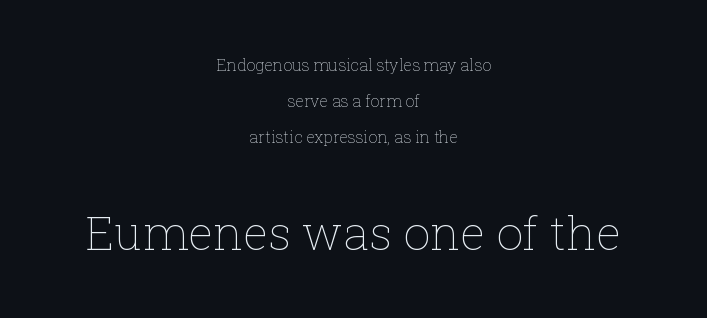
{"italic": "no", "bold": "no", "weight": "thin", "width": "normal", "stroke_contrast": "low", "x_height": "medium", "monospaced": "no", "underline": "no", "align": "center", "line_spacing": "loose", "line_spacing_ratio": 2.26, "letter_spacing": "normal", "letter_spacing_em": 0.0, "larger_block": "second", "size_ratio": 2.94, "glyph_px": 47}
